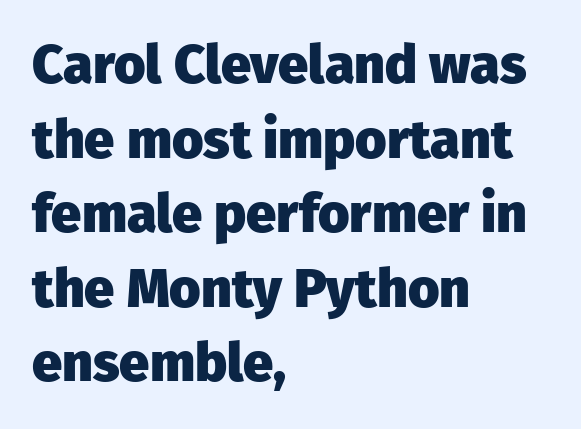
These words are printed bold, with thick strokes throughout. Descenders are the only things crossing below the line. Proportional: the letters do not fall into vertical columns. Does the leading feel generous? No, just average. There is no visible air inserted between adjacent glyphs. This is roman type, the default non-slanted kind.
